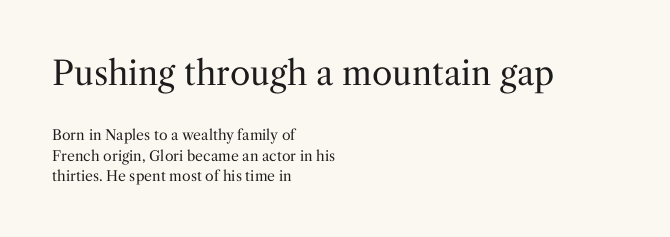
{"serif": "yes", "italic": "no", "bold": "no", "weight": "regular", "width": "normal", "stroke_contrast": "medium", "x_height": "medium", "monospaced": "no", "underline": "no", "align": "left", "line_spacing": "normal", "line_spacing_ratio": 1.45, "letter_spacing": "normal", "letter_spacing_em": 0.0, "larger_block": "first", "size_ratio": 2.36, "glyph_px": 33}
